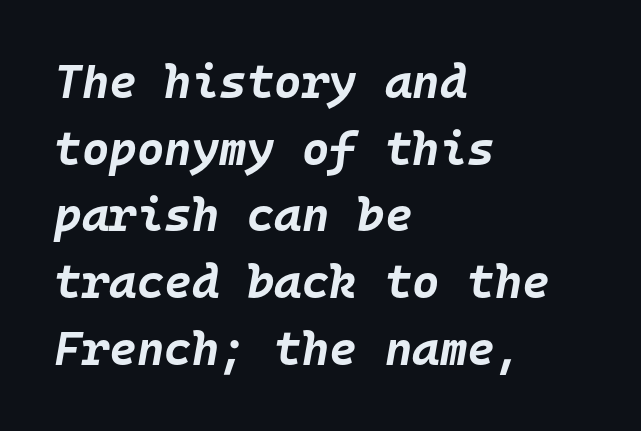
Line spacing here is normal. The area under the type is left untouched. Short and long lines alike share a common starting point at left. Would a proofreader flag this as italicized? Yes. Monospaced: the letters line up in strict vertical columns.
